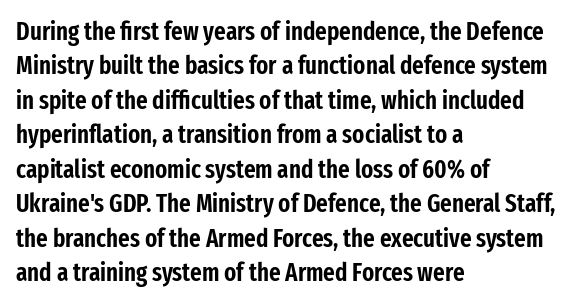
{"italic": "no", "underline": "no", "align": "left", "line_spacing": "normal", "line_spacing_ratio": 1.38, "letter_spacing": "normal", "letter_spacing_em": 0.0, "glyph_px": 25}
